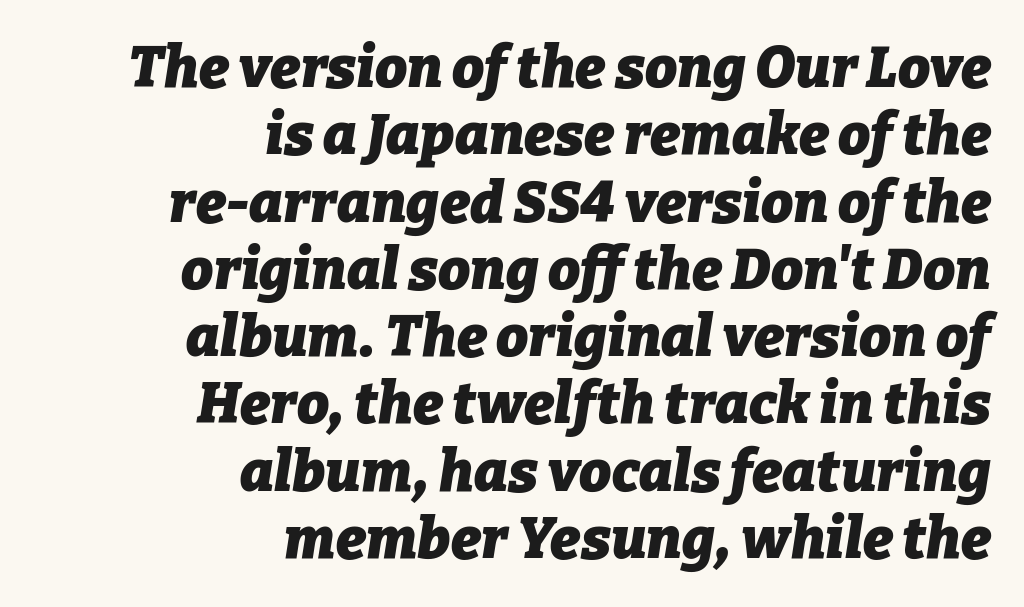
This is heavy type, rendered in bold. Decoration check: the copy has no underline. Alignment: flush right. Characters follow at the spacing the type designer built in. Designer's note — italics engaged.
